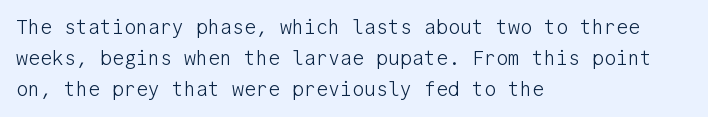
Q: Is the text bold? A: No.
Q: Is the text italic (slanted)? A: No, it is upright.
Q: Is the text underlined? A: No.
Q: How is the paragraph aligned? A: Left-aligned.
Q: Is the spacing between letters normal or unusually wide? A: Normal.
Q: Is the spacing between lines tight, normal or loose? A: Normal.
